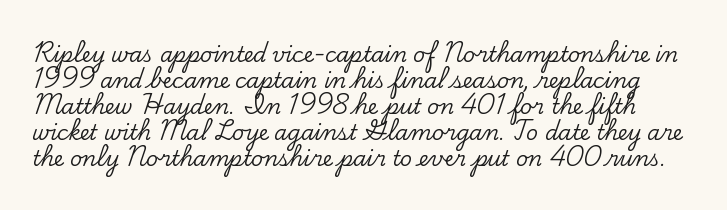
{"underline": "no", "line_spacing_ratio": 1.24, "letter_spacing": "normal", "letter_spacing_em": 0.0, "glyph_px": 21}
